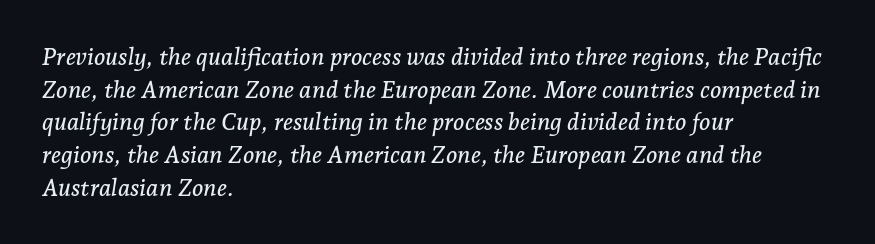
{"italic": "yes", "lean": "right", "slant_degrees": 7, "underline": "no", "align": "left", "line_spacing": "normal", "line_spacing_ratio": 1.36, "letter_spacing": "normal", "letter_spacing_em": 0.0, "glyph_px": 24}
